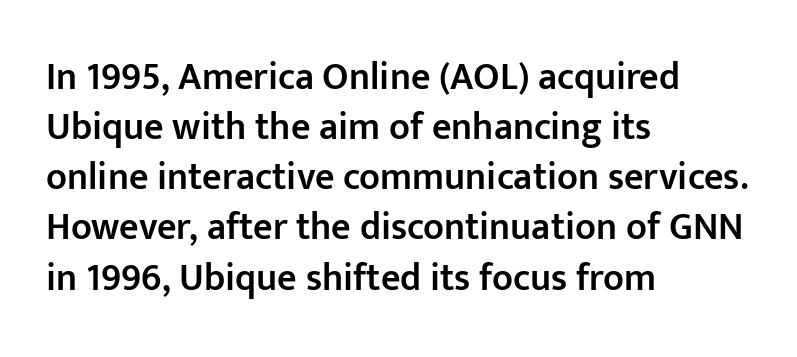
Compared with typical paragraphs, the rows here are spaced about the same. The string is rendered with underlining switched off. Between one letter and the next there's only the usual sliver of space. It's the straight-up-and-down kind of type. Heft: intermediate — a semibold.
